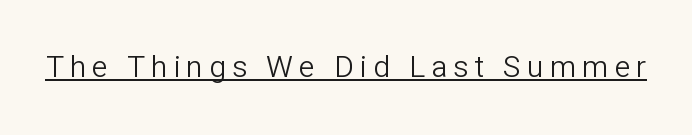
{"serif": "no", "italic": "no", "bold": "no", "weight": "light", "width": "normal", "stroke_contrast": "low", "x_height": "medium", "monospaced": "no", "underline": "yes", "letter_spacing": "wide", "letter_spacing_em": 0.2, "glyph_px": 30}
